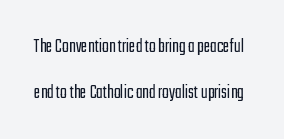
Q: Is the text bold? A: No.
Q: Is the text italic (slanted)? A: No, it is upright.
Q: Is the text underlined? A: No.
Q: Is the spacing between letters normal or unusually wide? A: Normal.
Q: Is the spacing between lines tight, normal or loose? A: Loose.
